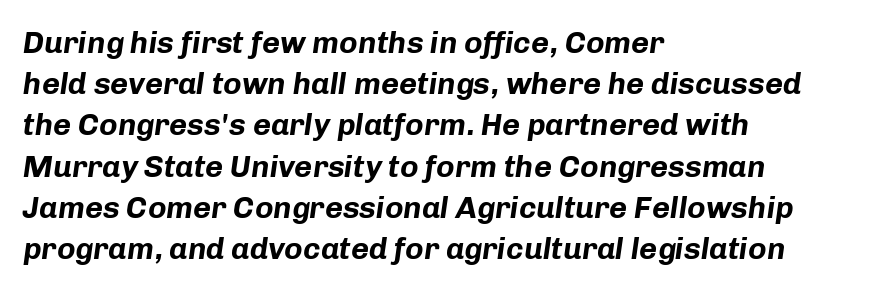
The image shows 31 px bold type, italic (leaning right); set left-aligned, normal line spacing (1.33x), normal letter spacing, not underlined; low stroke contrast and a medium x-height.
